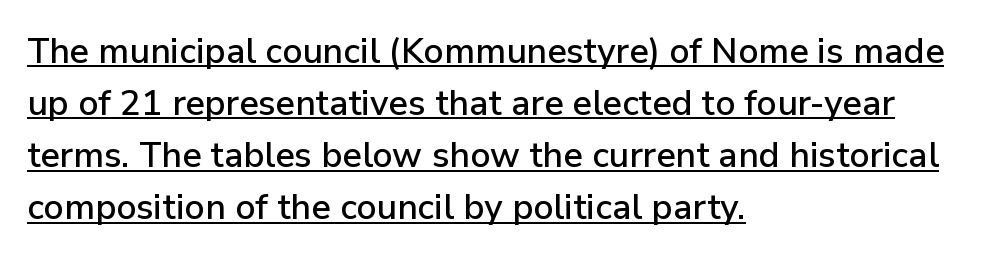
The image shows 35 px sans-serif type, upright; set left-aligned, normal line spacing (1.49x), normal letter spacing, underlined; low stroke contrast and a medium x-height.
